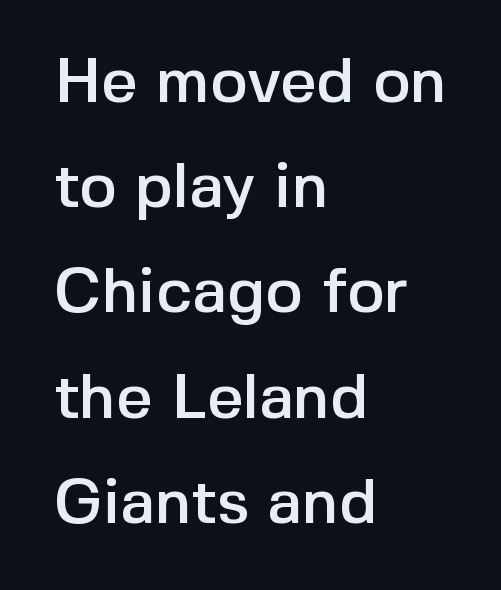
{"serif": "no", "italic": "no", "width": "normal", "x_height": "medium", "monospaced": "no", "underline": "no", "align": "left", "line_spacing": "normal", "line_spacing_ratio": 1.67, "letter_spacing": "normal", "letter_spacing_em": 0.0, "glyph_px": 63}
